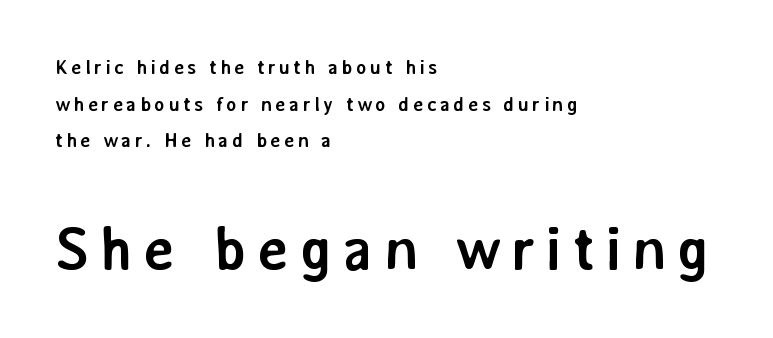
Q: Is the text bold? A: Yes.
Q: Is the text italic (slanted)? A: No, it is upright.
Q: Is the typeface a serif or a sans-serif typeface? A: Sans-serif.
Q: Is the text underlined? A: No.
Q: How is the paragraph aligned? A: Left-aligned.
Q: Which block of text is set in a larger size, the first (top) or the second (bottom)? A: The second (bottom) one.
Q: Width (condensed, normal, or wide)? A: Normal.
Q: Stroke contrast? A: Low.
Q: x-height? A: Medium.
Q: Monospaced? A: No.
